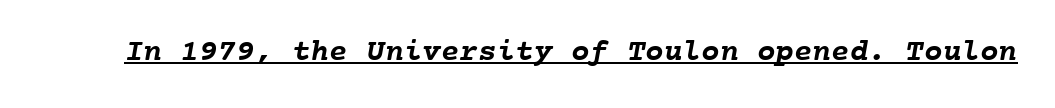
{"bold": "yes", "weight": "semibold", "width": "normal", "stroke_contrast": "low", "x_height": "medium", "monospaced": "yes", "underline": "yes", "letter_spacing": "normal", "letter_spacing_em": 0.0, "glyph_px": 31}
